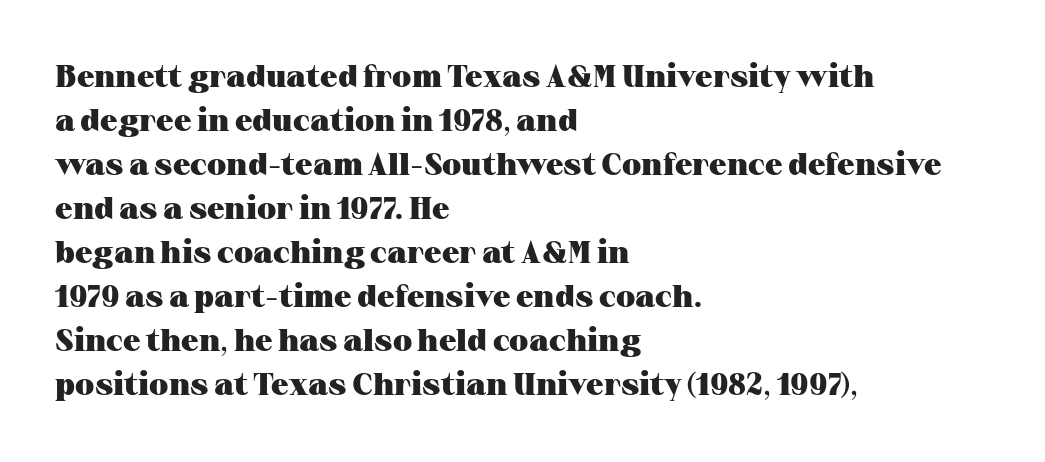
The tracking reads as untouched default to a designer's eye. In terms of weight, the rendering is a true, heavy bold. Note the varied advance widths — an 'i' is clearly narrower than an 'm'. The vertical gap from one line to the next is medium.
